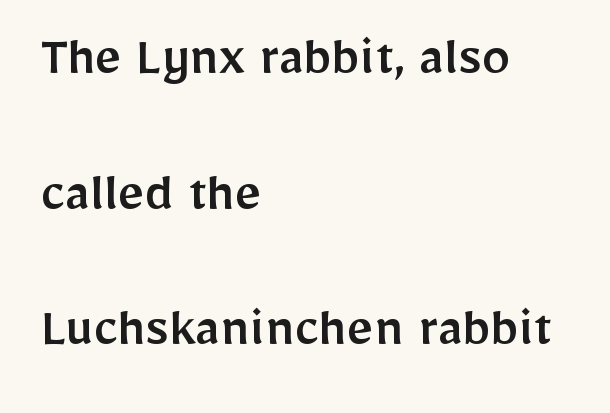
The image shows 58 px sans-serif type, upright; set left-aligned, loose line spacing (2.34x), normal letter spacing, not underlined; low stroke contrast and a medium x-height.
